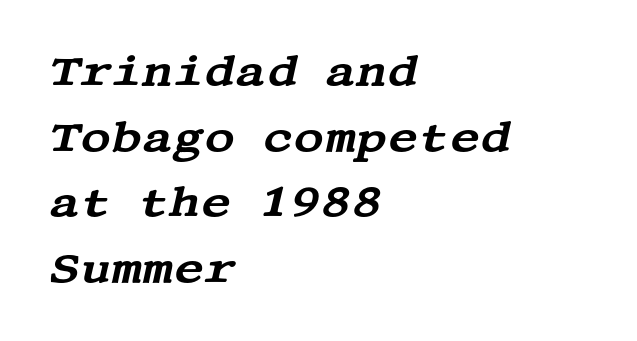
{"serif": "yes", "italic": "yes", "lean": "right", "slant_degrees": 13, "width": "wide", "stroke_contrast": "medium", "x_height": "large", "underline": "no", "align": "left", "line_spacing": "normal", "line_spacing_ratio": 1.56, "letter_spacing": "normal", "letter_spacing_em": 0.0, "glyph_px": 42}
